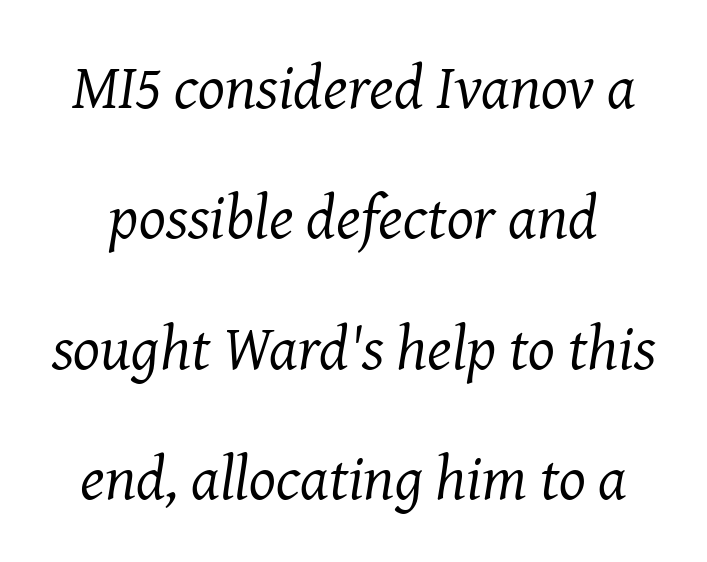
The image shows 63 px regular-weight serif type, italic (leaning right); set loose line spacing (2.07x), normal letter spacing, not underlined; medium stroke contrast and a medium x-height.
